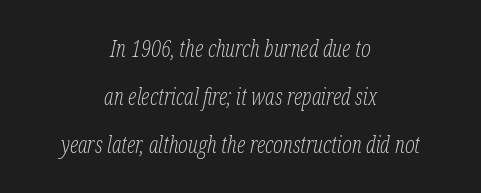
The image shows 23 px text type, italic (leaning right); set centered, loose line spacing (2.09x), normal letter spacing, not underlined.
